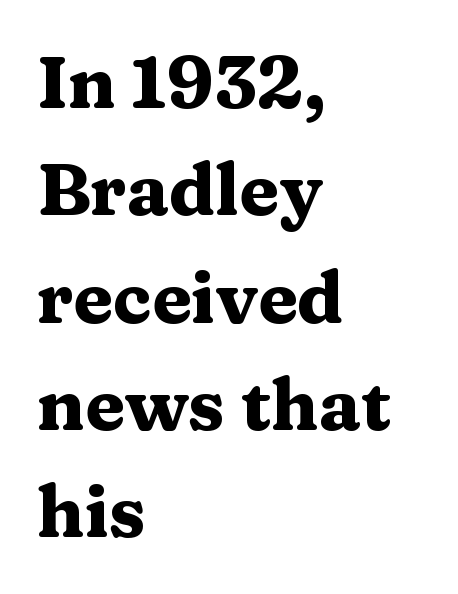
Q: Is the text bold? A: Yes.
Q: Is the text italic (slanted)? A: No, it is upright.
Q: Is the typeface a serif or a sans-serif typeface? A: Serif.
Q: Is the text underlined? A: No.
Q: How is the paragraph aligned? A: Left-aligned.
Q: Is the spacing between letters normal or unusually wide? A: Normal.
Q: Is the spacing between lines tight, normal or loose? A: Normal.
Q: Width (condensed, normal, or wide)? A: Wide.
Q: Stroke contrast? A: Medium.
Q: x-height? A: Medium.
Q: Monospaced? A: No.
